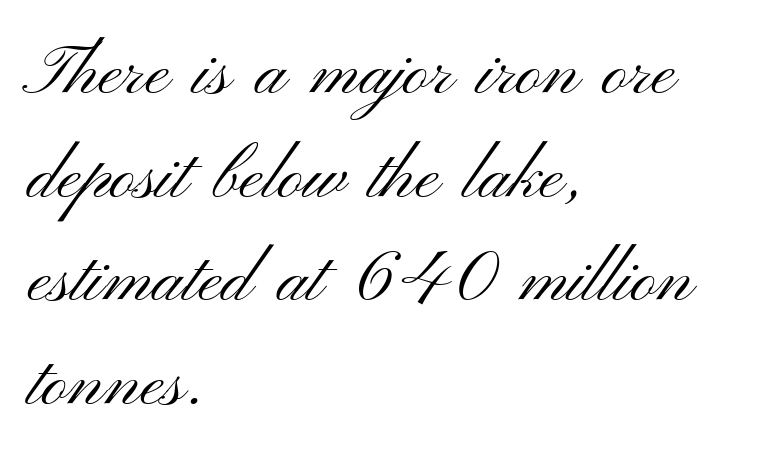
Nobody touched the tracking dial on this one. This is sans-serif lettering, the kind often seen on screens and signage. Looks like regular typesetting: each glyph gets only the width it needs. Honestly, there is no underline to notice here at all.
